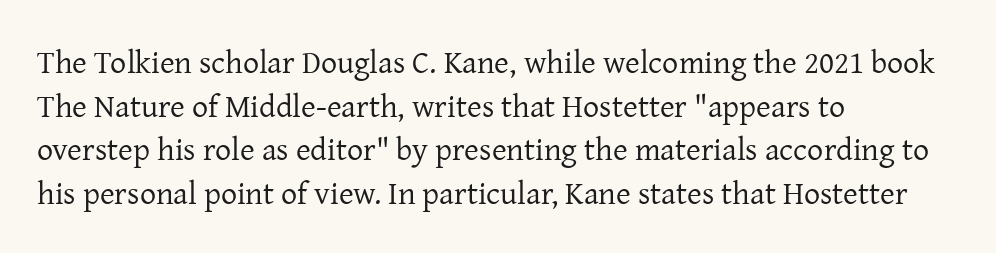
The image shows 32 px regular-weight serif type, upright; set left-aligned, normal line spacing (1.36x), normal letter spacing, not underlined; low stroke contrast and a medium x-height.
